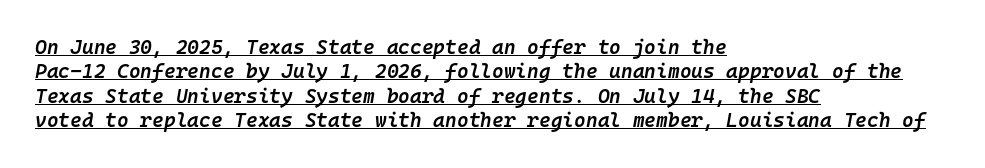
This is moderately heavy type, rendered in semibold. The compositor pushed each line to the left boundary. The specimen reads as italic at a glance. A rule runs beneath these lines of type. Honestly, the letter spacing is just normal — you wouldn't notice it.
